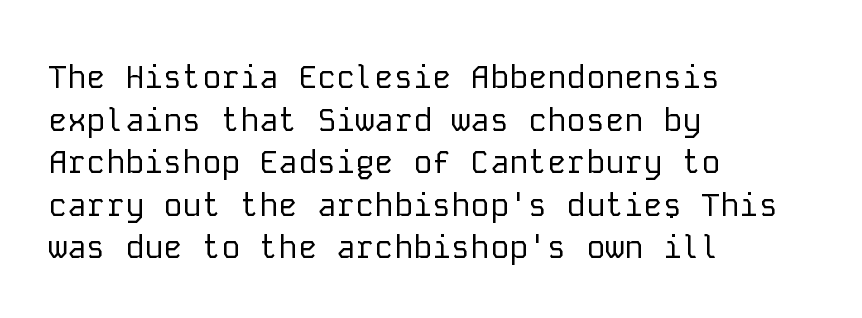
Q: Is the text bold? A: No.
Q: Is the text italic (slanted)? A: No, it is upright.
Q: Is the typeface a serif or a sans-serif typeface? A: Sans-serif.
Q: Is the text underlined? A: No.
Q: How is the paragraph aligned? A: Left-aligned.
Q: Is the spacing between letters normal or unusually wide? A: Normal.
Q: Is the spacing between lines tight, normal or loose? A: Normal.
Q: Width (condensed, normal, or wide)? A: Normal.
Q: Stroke contrast? A: Low.
Q: x-height? A: Medium.
Q: Monospaced? A: Yes.
